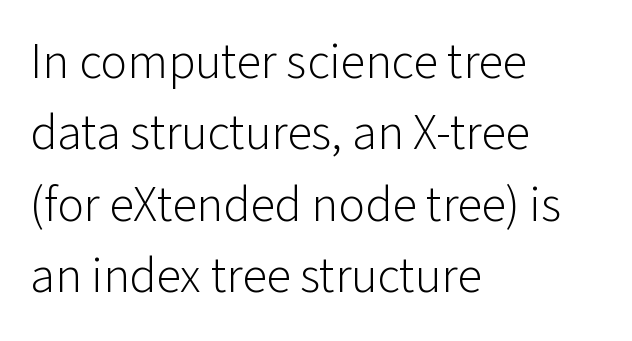
The image shows 50 px light sans-serif type, upright; set left-aligned, normal line spacing (1.43x), normal letter spacing, not underlined; low stroke contrast and a medium x-height.
